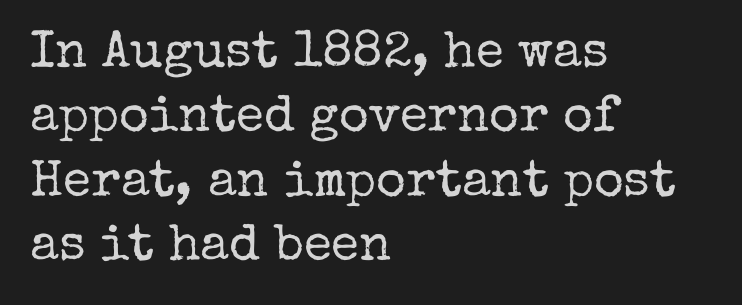
The image shows 51 px regular-weight serif type, upright; set left-aligned, normal line spacing (1.26x), normal letter spacing, not underlined; low stroke contrast and a medium x-height.
